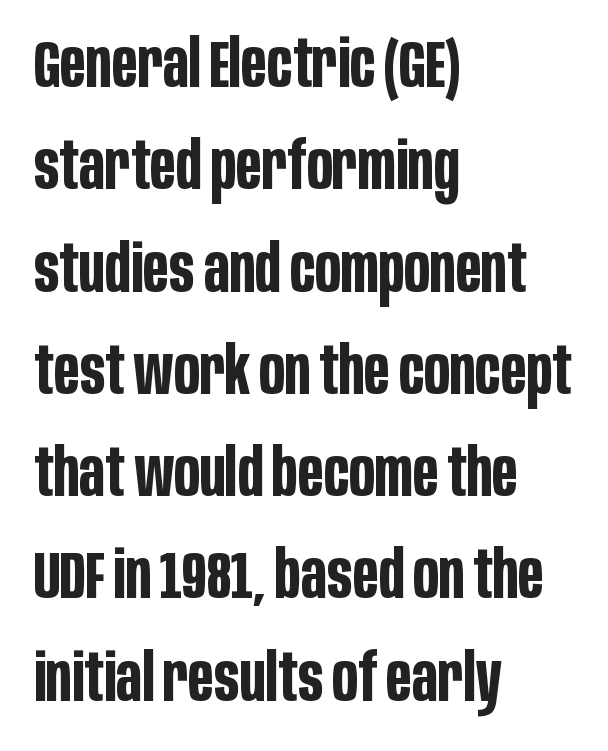
{"serif": "no", "italic": "no", "bold": "yes", "weight": "bold", "width": "condensed", "stroke_contrast": "low", "x_height": "large", "monospaced": "no", "underline": "no", "align": "left", "line_spacing": "normal", "line_spacing_ratio": 1.55, "letter_spacing": "normal", "letter_spacing_em": 0.0, "glyph_px": 66}
